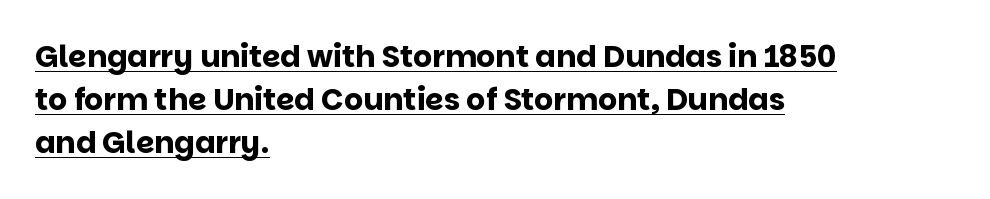
Q: Is the text bold? A: Yes.
Q: Is the text italic (slanted)? A: No, it is upright.
Q: Is the typeface a serif or a sans-serif typeface? A: Sans-serif.
Q: Is the text underlined? A: Yes.
Q: How is the paragraph aligned? A: Left-aligned.
Q: Is the spacing between letters normal or unusually wide? A: Normal.
Q: Is the spacing between lines tight, normal or loose? A: Normal.
Q: Width (condensed, normal, or wide)? A: Normal.
Q: Stroke contrast? A: Low.
Q: x-height? A: Large.
Q: Monospaced? A: No.
